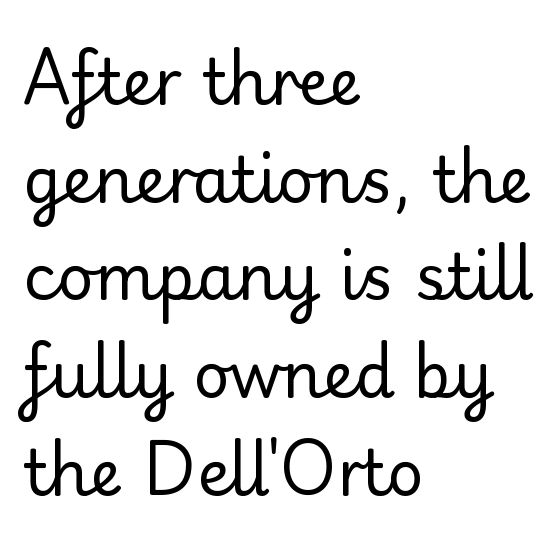
{"serif": "no", "italic": "no", "bold": "no", "weight": "regular", "width": "normal", "stroke_contrast": "low", "x_height": "small", "monospaced": "no", "underline": "no", "align": "left", "line_spacing": "normal", "line_spacing_ratio": 1.55, "letter_spacing": "normal", "letter_spacing_em": 0.0, "glyph_px": 63}
